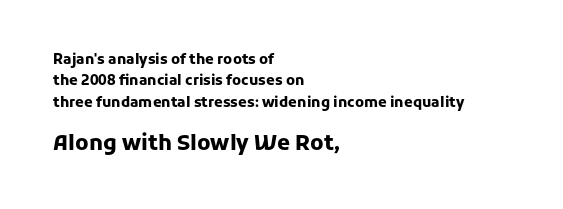
Q: Is the text bold? A: Yes.
Q: Is the text italic (slanted)? A: No, it is upright.
Q: Is the text underlined? A: No.
Q: How is the paragraph aligned? A: Left-aligned.
Q: Is the spacing between letters normal or unusually wide? A: Normal.
Q: Is the spacing between lines tight, normal or loose? A: Normal.
Q: Which block of text is set in a larger size, the first (top) or the second (bottom)? A: The second (bottom) one.
